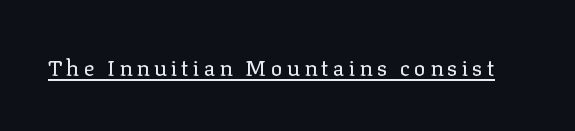
{"italic": "no", "bold": "no", "underline": "yes", "glyph_px": 22}
